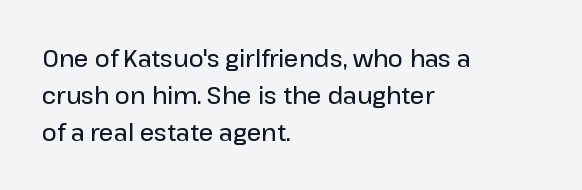
{"italic": "no", "bold": "semi", "underline": "no", "align": "left", "line_spacing": "normal", "line_spacing_ratio": 1.6, "letter_spacing": "normal", "letter_spacing_em": 0.0, "glyph_px": 23}
